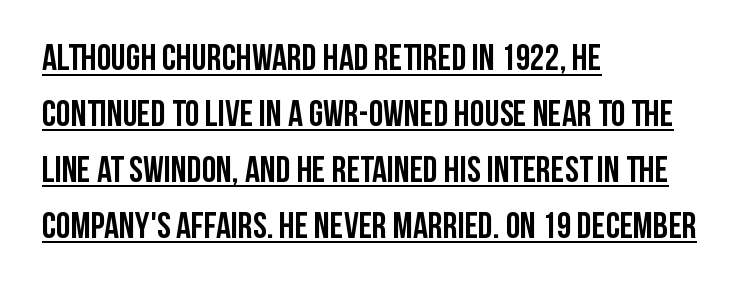
{"serif": "no", "italic": "no", "bold": "yes", "weight": "semibold", "width": "condensed", "stroke_contrast": "low", "x_height": "large", "monospaced": "no", "underline": "yes", "align": "left", "line_spacing": "normal", "line_spacing_ratio": 1.51, "letter_spacing": "normal", "letter_spacing_em": 0.0, "glyph_px": 37}
